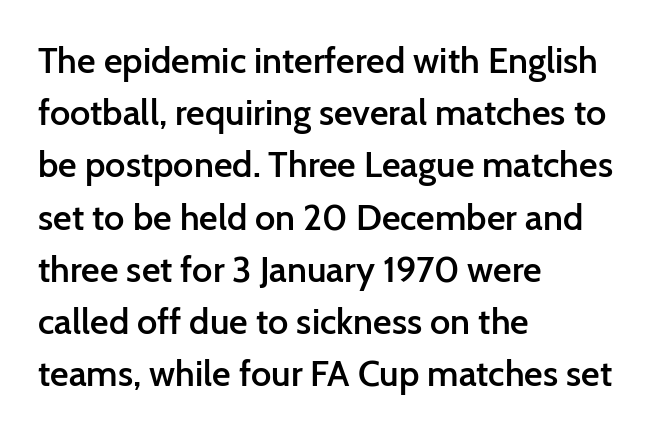
Q: Is the text bold? A: Semi-bold.
Q: Is the text italic (slanted)? A: No, it is upright.
Q: Is the typeface a serif or a sans-serif typeface? A: Sans-serif.
Q: Is the text underlined? A: No.
Q: How is the paragraph aligned? A: Left-aligned.
Q: Is the spacing between letters normal or unusually wide? A: Normal.
Q: Is the spacing between lines tight, normal or loose? A: Normal.
Q: Width (condensed, normal, or wide)? A: Normal.
Q: Stroke contrast? A: Low.
Q: x-height? A: Medium.
Q: Monospaced? A: No.
